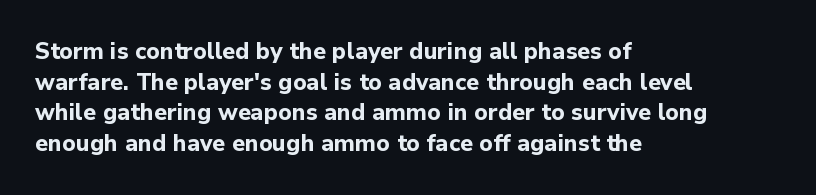
{"italic": "no", "bold": "yes", "underline": "no", "align": "left", "line_spacing": "normal", "line_spacing_ratio": 1.33, "letter_spacing": "normal", "letter_spacing_em": 0.0, "glyph_px": 23}
